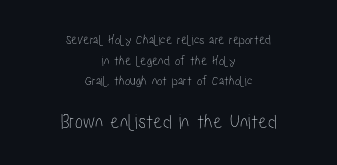
{"italic": "no", "underline": "no", "align": "center", "line_spacing": "normal", "line_spacing_ratio": 1.47, "letter_spacing": "normal", "letter_spacing_em": 0.0, "larger_block": "second", "size_ratio": 1.5, "glyph_px": 21}
